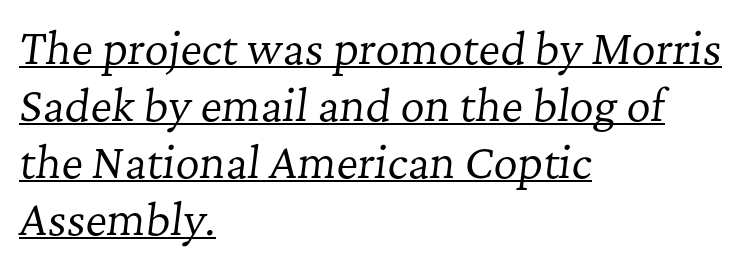
The lines are quadded left. The designer went with a serif here, giving each stem small feet. In terms of posture, this sample is oblique. Line spacing here is normal. No extra ink here — the face is not bold.
